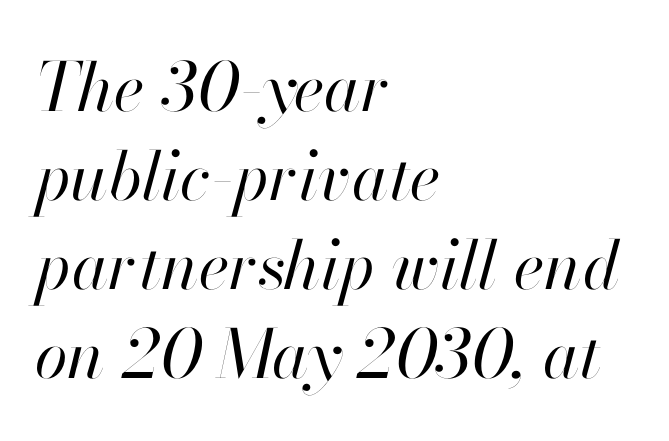
The image shows 67 px regular-weight type, italic (leaning right); set left-aligned, normal line spacing (1.33x), normal letter spacing, not underlined; high stroke contrast and a small x-height.
